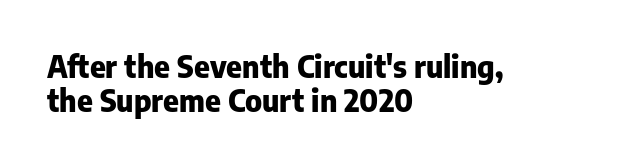
The image shows 30 px heavy sans-serif type, upright; set left-aligned, tight line spacing (1.15x), normal letter spacing, not underlined; low stroke contrast and a medium x-height.
